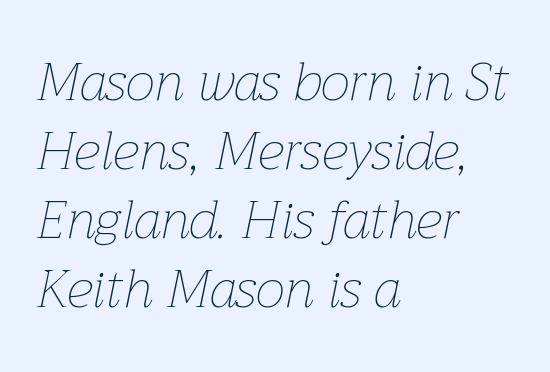
Q: Is the text bold? A: No.
Q: Is the text italic (slanted)? A: Yes, it leans right by about 12 degrees.
Q: Is the text underlined? A: No.
Q: How is the paragraph aligned? A: Left-aligned.
Q: Is the spacing between letters normal or unusually wide? A: Normal.
Q: Is the spacing between lines tight, normal or loose? A: Normal.
Q: Width (condensed, normal, or wide)? A: Normal.
Q: Stroke contrast? A: Low.
Q: x-height? A: Medium.
Q: Monospaced? A: No.
